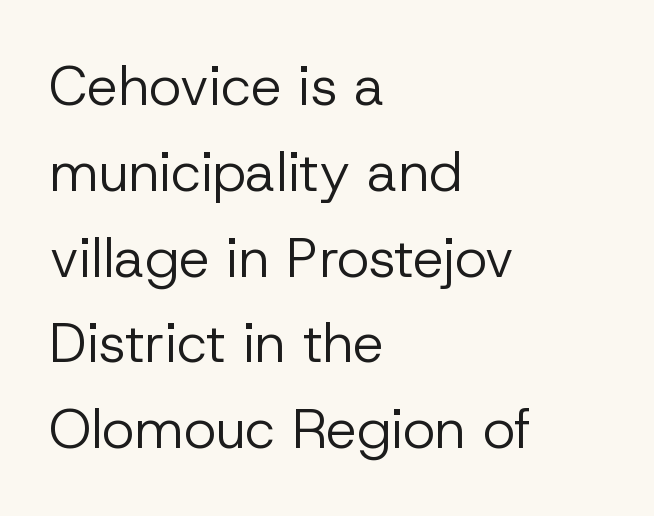
{"serif": "no", "italic": "no", "bold": "no", "weight": "regular", "width": "normal", "stroke_contrast": "low", "x_height": "medium", "monospaced": "no", "underline": "no", "align": "left", "line_spacing": "normal", "line_spacing_ratio": 1.56, "letter_spacing": "normal", "letter_spacing_em": 0.0, "glyph_px": 55}
